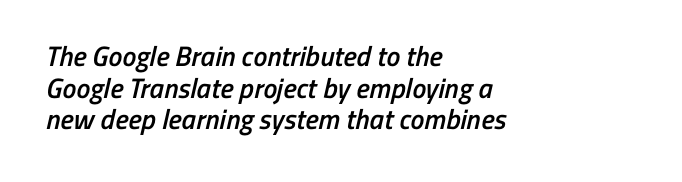
Q: Is the text bold? A: Semi-bold.
Q: Is the typeface a serif or a sans-serif typeface? A: Sans-serif.
Q: Is the text underlined? A: No.
Q: How is the paragraph aligned? A: Left-aligned.
Q: Is the spacing between letters normal or unusually wide? A: Normal.
Q: Is the spacing between lines tight, normal or loose? A: Tight.
Q: Width (condensed, normal, or wide)? A: Condensed.
Q: Stroke contrast? A: Low.
Q: x-height? A: Medium.
Q: Monospaced? A: No.
